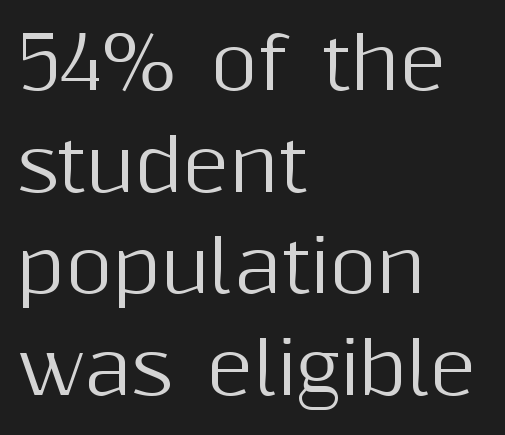
The image shows 72 px sans-serif type, upright; set left-aligned, normal line spacing (1.41x), normal letter spacing, not underlined; medium stroke contrast and a medium x-height.
